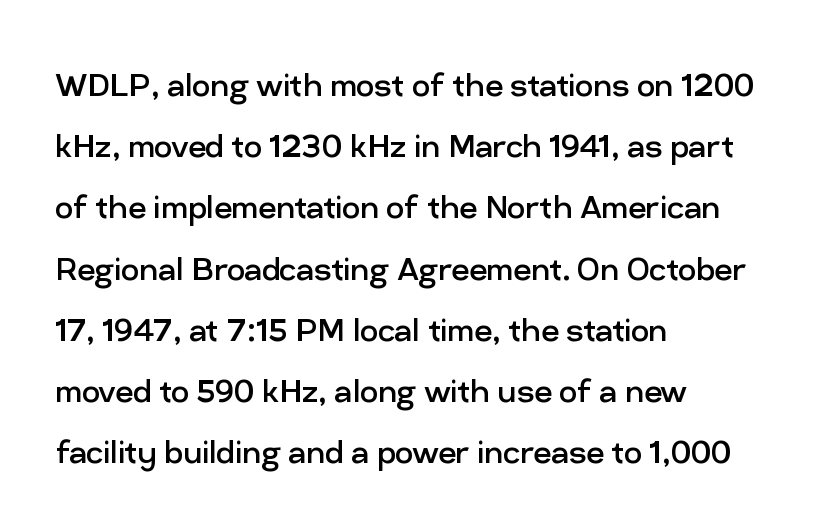
{"serif": "no", "italic": "no", "bold": "no", "weight": "regular", "width": "normal", "stroke_contrast": "low", "x_height": "medium", "monospaced": "no", "underline": "no", "align": "left", "line_spacing": "normal", "line_spacing_ratio": 1.53, "letter_spacing": "normal", "letter_spacing_em": 0.0, "glyph_px": 40}
